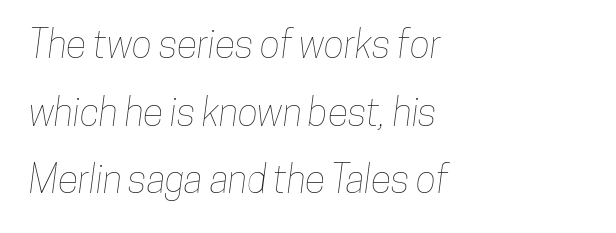
The image shows 38 px condensed type; set left-aligned, line spacing 1.78x, normal letter spacing, not underlined; low stroke contrast and a medium x-height.
